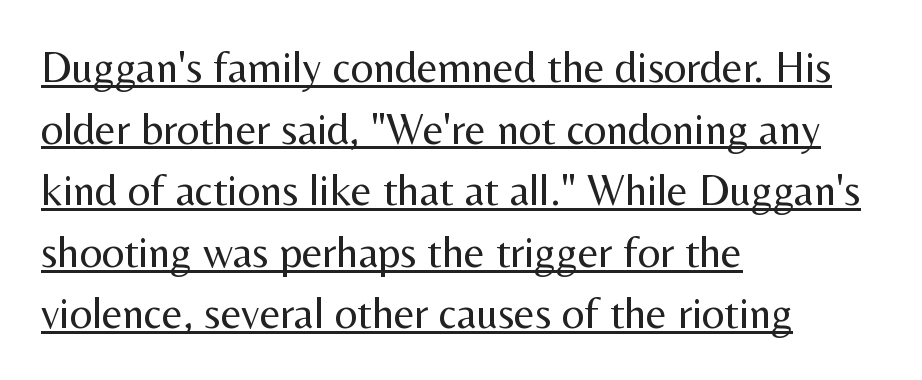
Q: Is the text bold? A: No.
Q: Is the text italic (slanted)? A: No, it is upright.
Q: Is the typeface a serif or a sans-serif typeface? A: Sans-serif.
Q: Is the text underlined? A: Yes.
Q: How is the paragraph aligned? A: Left-aligned.
Q: Is the spacing between letters normal or unusually wide? A: Normal.
Q: Is the spacing between lines tight, normal or loose? A: Normal.
Q: Width (condensed, normal, or wide)? A: Normal.
Q: Stroke contrast? A: Medium.
Q: x-height? A: Medium.
Q: Monospaced? A: No.
